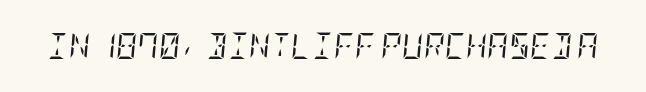
The face looks like a standard text weight, possibly lighter. The rendering applies a slant to the glyphs. Underlining? Definitely not there. Tracking here is standard; glyphs follow each other at the usual distance.
